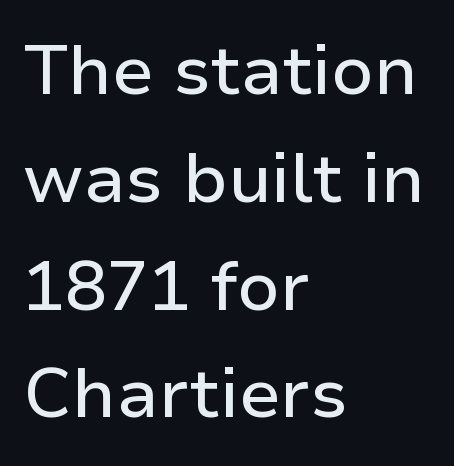
Q: Is the text italic (slanted)? A: No, it is upright.
Q: Is the typeface a serif or a sans-serif typeface? A: Sans-serif.
Q: Is the text underlined? A: No.
Q: How is the paragraph aligned? A: Left-aligned.
Q: Is the spacing between letters normal or unusually wide? A: Normal.
Q: Is the spacing between lines tight, normal or loose? A: Normal.
Q: Width (condensed, normal, or wide)? A: Normal.
Q: Stroke contrast? A: Low.
Q: x-height? A: Medium.
Q: Monospaced? A: No.
